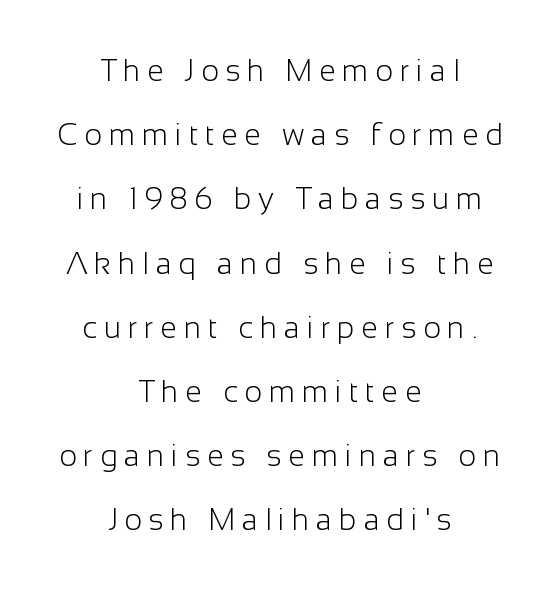
Characters remain perfectly vertical along every line. Reading down the column, the eye jumps a long way to each next line. This sample has the flowing, uneven cadence of proportional lettering. Vertical stems look standard width or narrower in stroke. What stands out about the letter spacing? Its width — letters are far apart. Does the copy run flush right? No — it is centered line by line.
